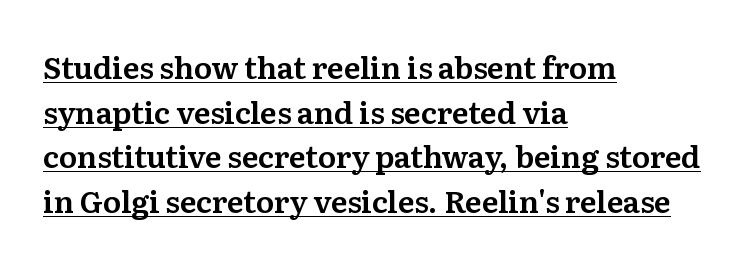
Q: Is the text italic (slanted)? A: No, it is upright.
Q: Is the typeface a serif or a sans-serif typeface? A: Serif.
Q: Is the text underlined? A: Yes.
Q: How is the paragraph aligned? A: Left-aligned.
Q: Is the spacing between letters normal or unusually wide? A: Normal.
Q: Is the spacing between lines tight, normal or loose? A: Normal.
Q: Width (condensed, normal, or wide)? A: Normal.
Q: Stroke contrast? A: Medium.
Q: x-height? A: Medium.
Q: Monospaced? A: No.
